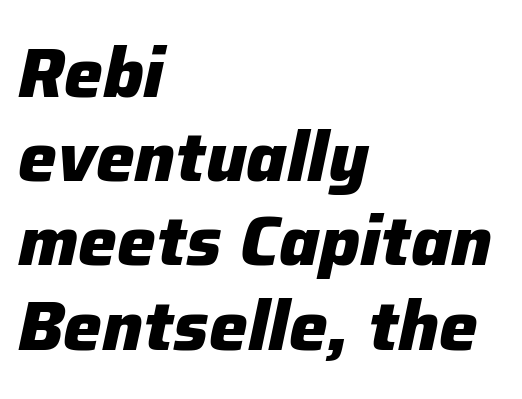
{"italic": "yes", "lean": "right", "slant_degrees": 12, "bold": "yes", "weight": "heavy", "width": "normal", "stroke_contrast": "low", "x_height": "medium", "monospaced": "no", "underline": "no", "align": "left", "line_spacing_ratio": 1.22, "letter_spacing": "normal", "letter_spacing_em": 0.0, "glyph_px": 69}
